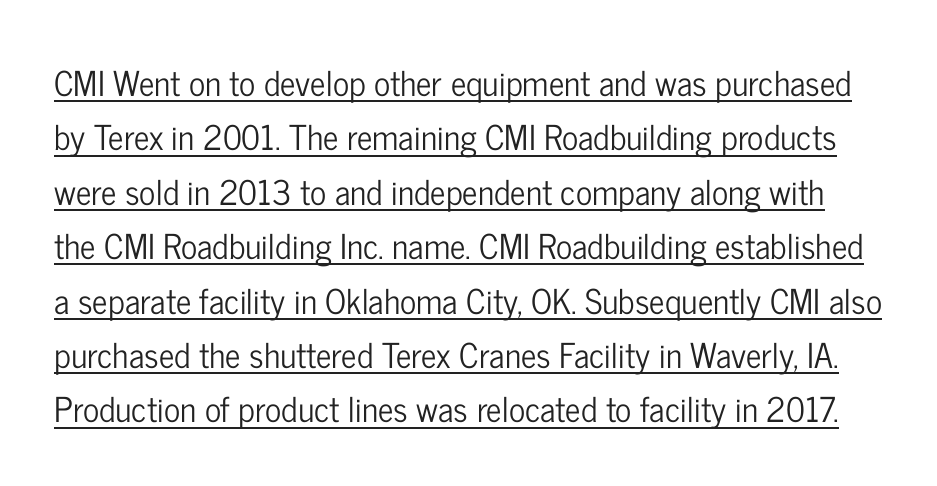
Q: Is the text italic (slanted)? A: No, it is upright.
Q: Is the typeface a serif or a sans-serif typeface? A: Sans-serif.
Q: Is the text underlined? A: Yes.
Q: Is the spacing between letters normal or unusually wide? A: Normal.
Q: Is the spacing between lines tight, normal or loose? A: Normal.
Q: Width (condensed, normal, or wide)? A: Condensed.
Q: Stroke contrast? A: Low.
Q: x-height? A: Medium.
Q: Monospaced? A: No.
